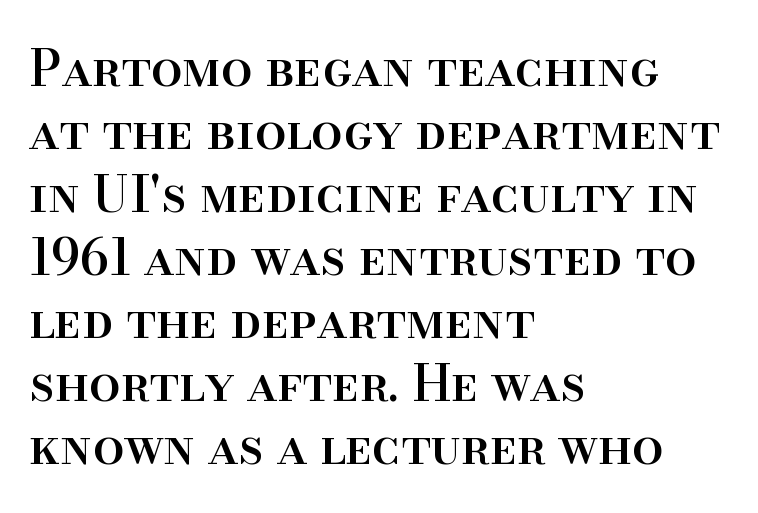
The image shows 50 px serif type, upright; set left-aligned, normal line spacing (1.26x), normal letter spacing, not underlined; high stroke contrast and a small x-height.
